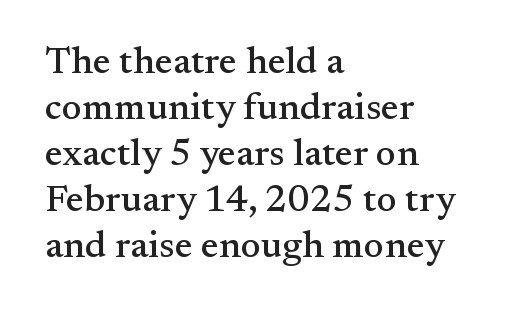
Check under the words: just untouched page. Nothing unusual about the tracking: characters are spaced as the font intends. The text was rendered using a seriffed face with decorative stroke endings. The letters stand upright; this is a roman face. Note the varied advance widths — an 'i' is clearly narrower than an 'm'.
